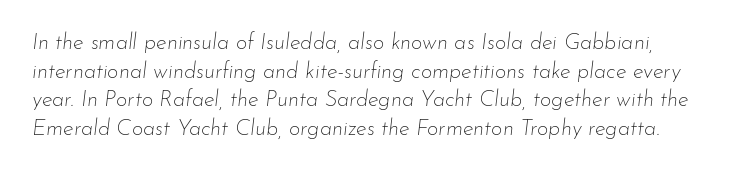
{"italic": "yes", "lean": "right", "slant_degrees": 7, "bold": "no", "underline": "no", "line_spacing": "normal", "line_spacing_ratio": 1.3, "letter_spacing": "normal", "letter_spacing_em": 0.0, "glyph_px": 22}
